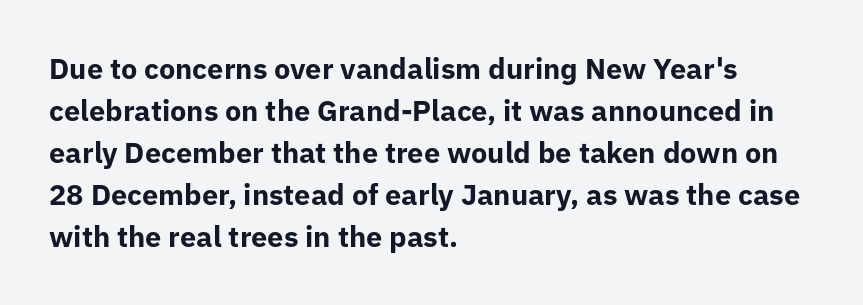
Q: Is the text bold? A: Yes.
Q: Is the text italic (slanted)? A: No, it is upright.
Q: Is the typeface a serif or a sans-serif typeface? A: Sans-serif.
Q: Is the text underlined? A: No.
Q: How is the paragraph aligned? A: Left-aligned.
Q: Is the spacing between letters normal or unusually wide? A: Normal.
Q: Is the spacing between lines tight, normal or loose? A: Normal.
Q: Width (condensed, normal, or wide)? A: Normal.
Q: Stroke contrast? A: Low.
Q: x-height? A: Medium.
Q: Monospaced? A: No.
